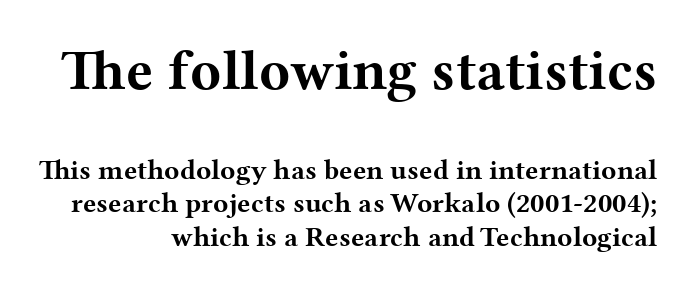
Every character sits straight up, as roman type does. The line texture is even and compact thanks to regular tracking. Old-style or modern, the face here clearly has serifs. On the weight axis this lands at bold, roughly 700. Of the two passages, the one on top uses the larger point size.
